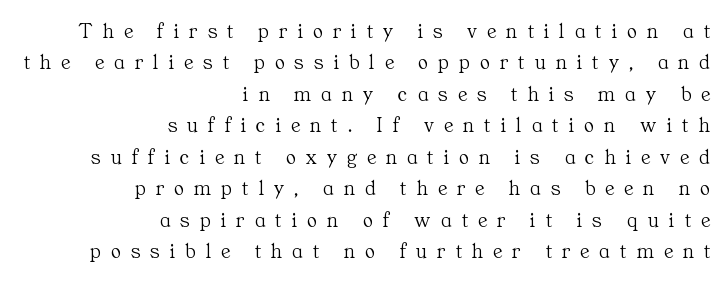
Q: Is the text bold? A: No.
Q: Is the text italic (slanted)? A: No, it is upright.
Q: Is the text underlined? A: No.
Q: How is the paragraph aligned? A: Right-aligned.
Q: Is the spacing between letters normal or unusually wide? A: Unusually wide.
Q: Is the spacing between lines tight, normal or loose? A: Normal.
